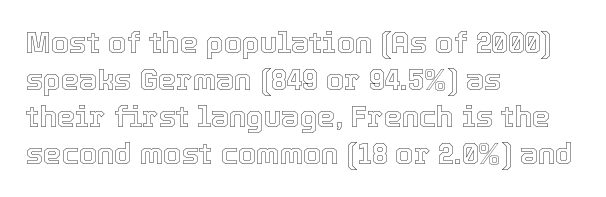
Q: Is the text italic (slanted)? A: No, it is upright.
Q: Is the text underlined? A: No.
Q: How is the paragraph aligned? A: Left-aligned.
Q: Is the spacing between letters normal or unusually wide? A: Normal.
Q: Is the spacing between lines tight, normal or loose? A: Normal.
Q: Width (condensed, normal, or wide)? A: Normal.
Q: x-height? A: Medium.
Q: Monospaced? A: No.
